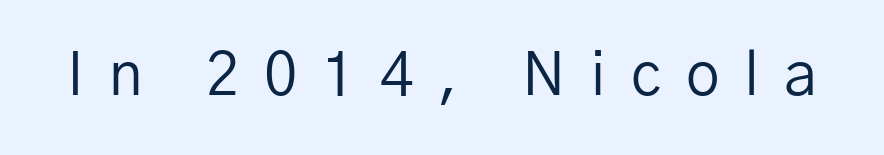
Q: Is the text bold? A: No.
Q: Is the text italic (slanted)? A: No, it is upright.
Q: Is the typeface a serif or a sans-serif typeface? A: Sans-serif.
Q: Is the text underlined? A: No.
Q: Is the spacing between letters normal or unusually wide? A: Unusually wide.
Q: Width (condensed, normal, or wide)? A: Normal.
Q: Stroke contrast? A: Low.
Q: x-height? A: Medium.
Q: Monospaced? A: No.
